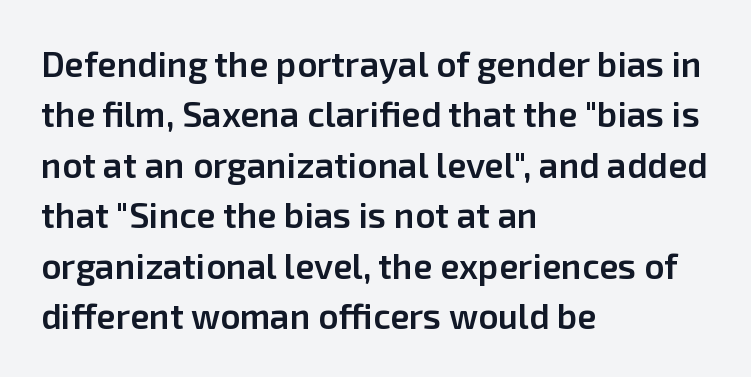
{"serif": "no", "italic": "no", "bold": "semi", "weight": "semibold", "width": "normal", "stroke_contrast": "low", "x_height": "medium", "monospaced": "no", "underline": "no", "align": "left", "line_spacing": "normal", "line_spacing_ratio": 1.44, "letter_spacing": "normal", "letter_spacing_em": 0.0, "glyph_px": 35}
